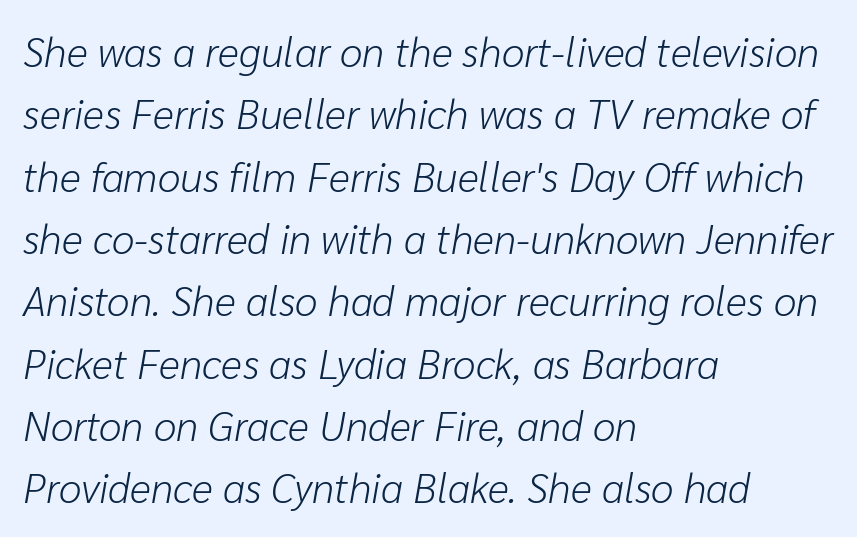
Q: Is the text bold? A: No.
Q: Is the text italic (slanted)? A: Yes, it leans right by about 10 degrees.
Q: Is the text underlined? A: No.
Q: How is the paragraph aligned? A: Left-aligned.
Q: Is the spacing between letters normal or unusually wide? A: Normal.
Q: Is the spacing between lines tight, normal or loose? A: Normal.
Q: Width (condensed, normal, or wide)? A: Normal.
Q: Stroke contrast? A: Low.
Q: x-height? A: Medium.
Q: Monospaced? A: No.
